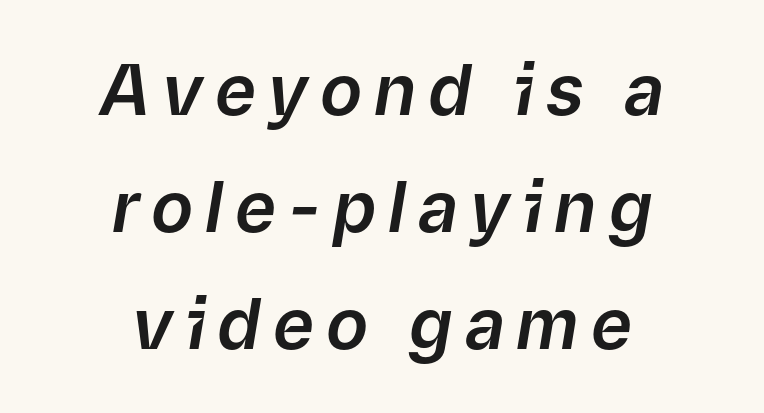
Character widths vary here, with narrow letters taking less room than wide ones. Rows of type keep a routine distance in the vertical direction. The string is rendered with underlining switched off. These lines were composed using italics. One-word summary of the alignment: center.
